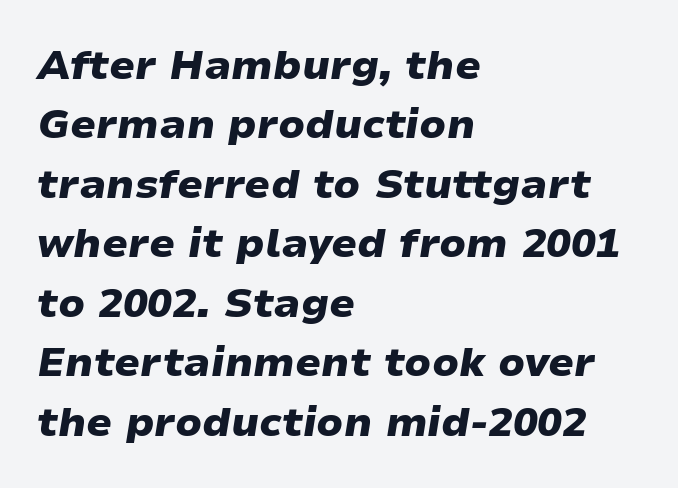
Weight: bold. Check the space under the baseline: it is left empty. The text block is weighted toward the left margin, trailing off unevenly rightward. Posture: slanted. Characters follow at the spacing the type designer built in.
